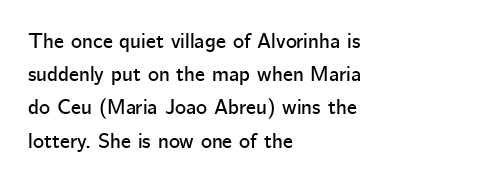
The image shows 21 px text type, upright; set left-aligned, normal line spacing (1.58x), normal letter spacing, not underlined.
